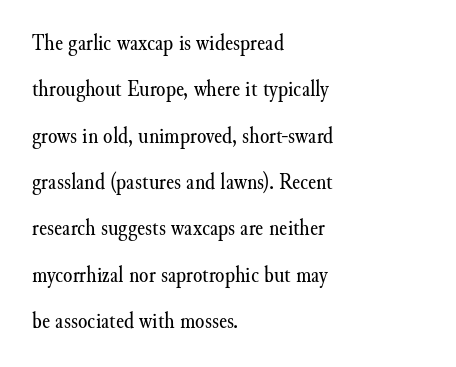
Q: Is the text bold? A: No.
Q: Is the text italic (slanted)? A: No, it is upright.
Q: Is the text underlined? A: No.
Q: How is the paragraph aligned? A: Left-aligned.
Q: Is the spacing between letters normal or unusually wide? A: Normal.
Q: Is the spacing between lines tight, normal or loose? A: Loose.
